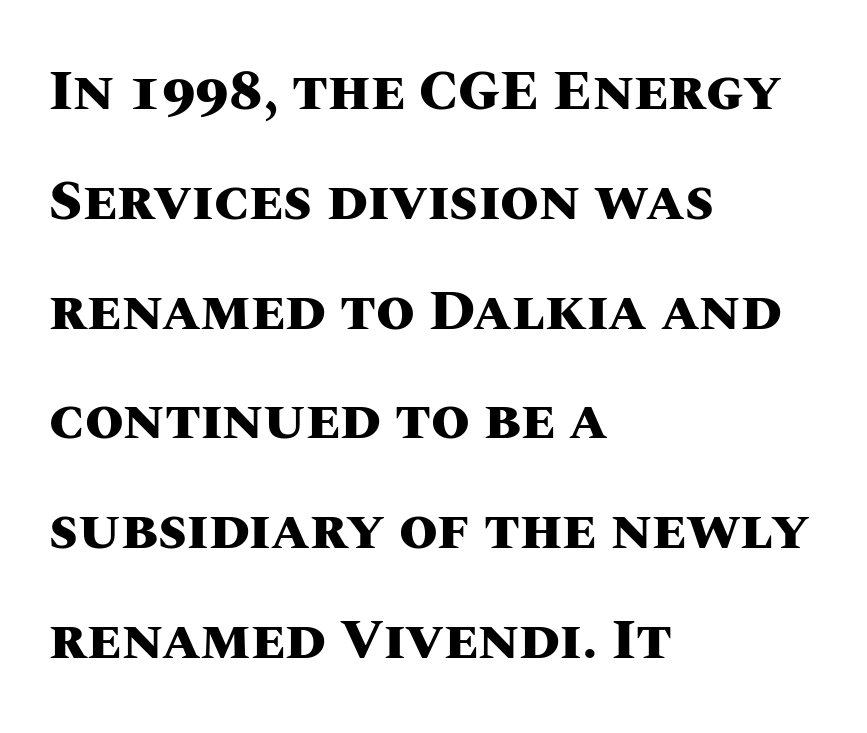
The image shows 56 px heavy type, upright; set left-aligned, loose line spacing (1.96x), normal letter spacing, not underlined; medium stroke contrast and a large x-height.
